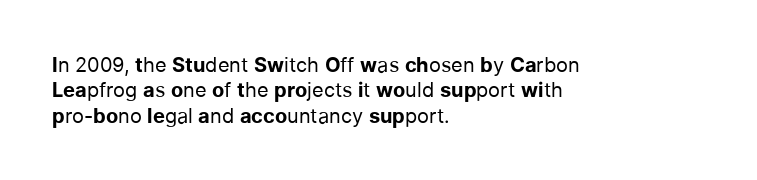
The image shows 20 px text type, upright; set left-aligned, normal line spacing (1.27x), normal letter spacing, not underlined.
